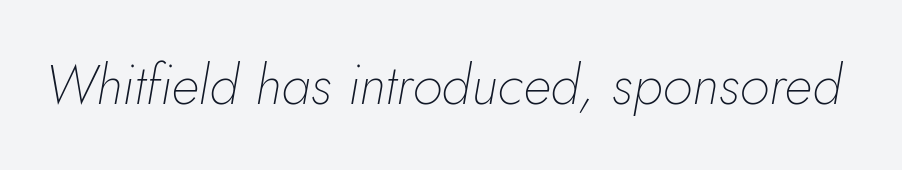
Do the characters align in a grid? No, the font is proportional. Yep, that's italic — everything's leaning. The passage shown is not underscored anywhere. This sample uses plain, unmodified letter spacing. Weight: regular or lighter.
